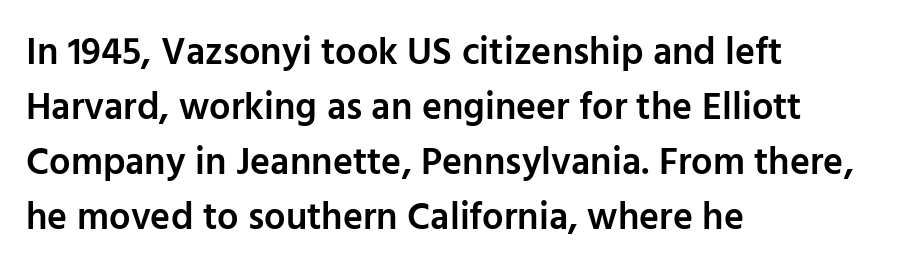
Short note: letters normally spaced. Posture: straight, roman, zero tilt. Serifs: no, the terminals of the letterforms are clean. Students, observe: this is what conventionally led text looks like. The rendering uses natural spacing where letterforms have individual widths. The words here are not underlined.
